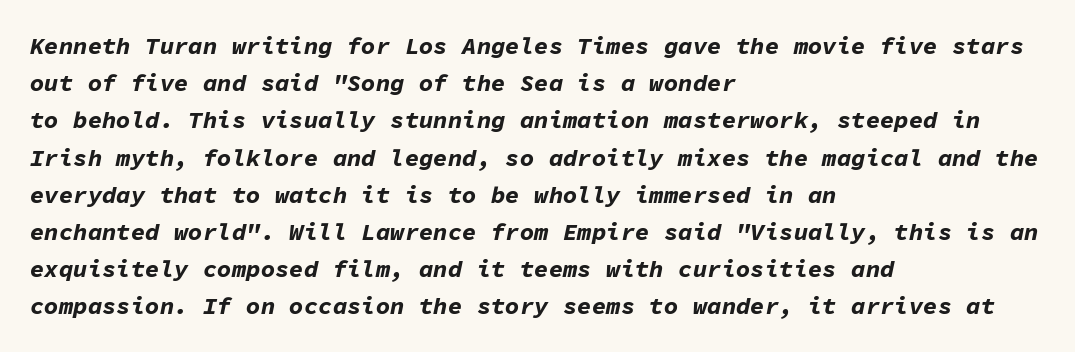
{"italic": "yes", "lean": "right", "slant_degrees": 11, "bold": "yes", "underline": "no", "align": "left", "line_spacing": "normal", "line_spacing_ratio": 1.55, "letter_spacing": "normal", "letter_spacing_em": 0.0, "glyph_px": 24}
